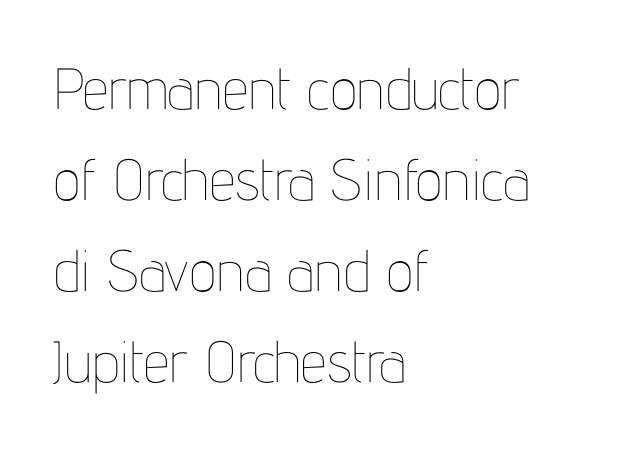
Q: Is the text bold? A: No.
Q: Is the text italic (slanted)? A: No, it is upright.
Q: Is the text underlined? A: No.
Q: How is the paragraph aligned? A: Left-aligned.
Q: Is the spacing between letters normal or unusually wide? A: Normal.
Q: Is the spacing between lines tight, normal or loose? A: Normal.
Q: Width (condensed, normal, or wide)? A: Condensed.
Q: Stroke contrast? A: Low.
Q: x-height? A: Medium.
Q: Monospaced? A: No.
